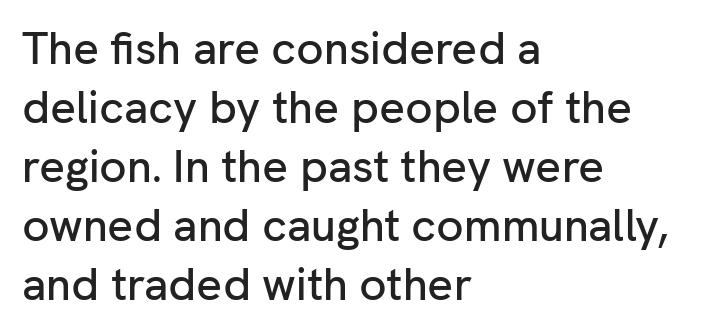
The lines sit at an ordinary, default distance from one another. Serif or sans? Sans — the stroke terminals are bare. Here the designer chose a conventional face with non-uniform glyph widths. Glyph-to-glyph distance matches everyday printed text.
